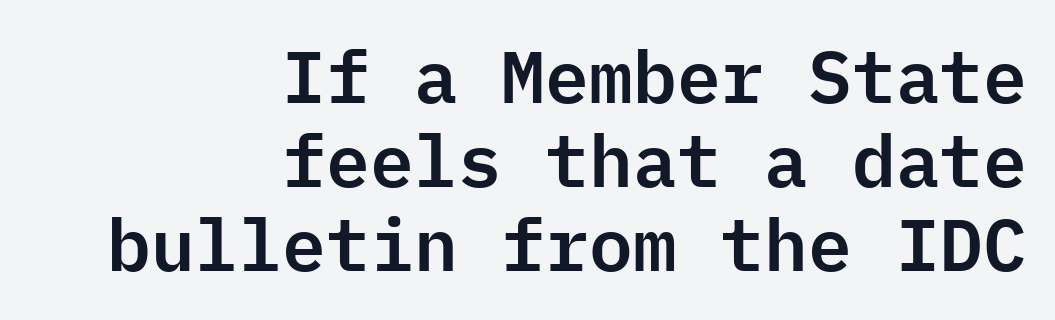
{"serif": "no", "italic": "no", "width": "normal", "stroke_contrast": "low", "x_height": "medium", "monospaced": "yes", "underline": "no", "align": "right", "line_spacing": "tight", "line_spacing_ratio": 1.15, "letter_spacing": "normal", "letter_spacing_em": 0.0, "glyph_px": 73}
